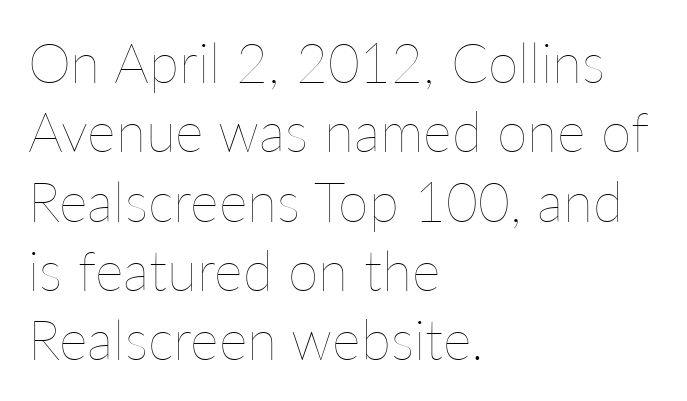
A classic flush-left, rag-right setting is used for this passage. The type is set solid horizontally, with unmodified tracking. The rendering uses a moderate line-height, typical for paragraphs. Posture: upright roman. The letterforms sit at book weight or below. The rendering uses natural spacing where letterforms have individual widths.
